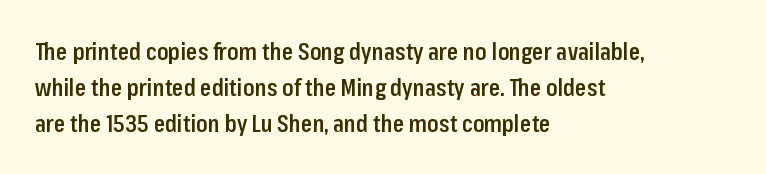
Visually the block forms a straight wall on the left and a jagged coastline on the right. Bold? Not quite — semibold, heavier than regular but stopping short. Horizontal bands of white between lines are of average thickness. Inter-character spacing is left at the font's built-in metrics.
